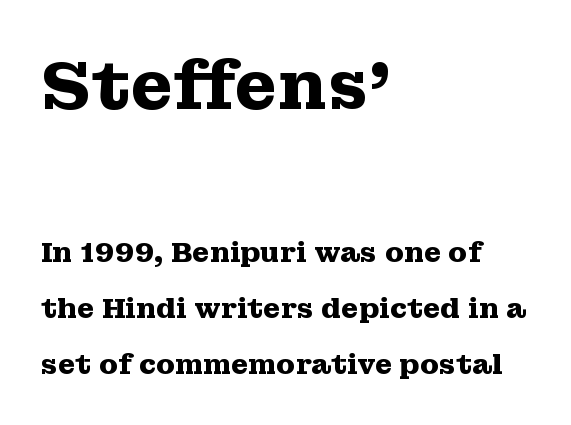
Inter-character spacing is left at the font's built-in metrics. Is the type bold? Yes — the strokes are clearly thick and heavy. The passage shown is typeset with a serif family. In CSS terms this would be text-align: left. Each letter keeps its own natural width here, so spacing adapts to shape. Just letters on the line, the space beneath them empty.
